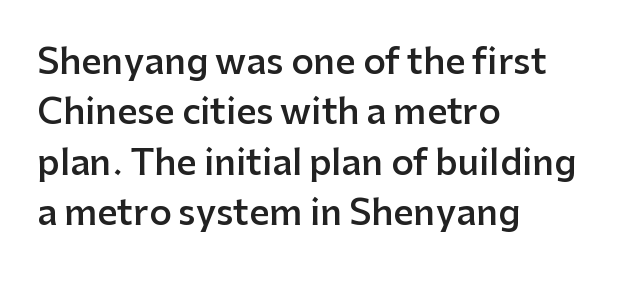
The image shows 35 px semibold sans-serif type, upright; set left-aligned, normal line spacing (1.44x), normal letter spacing, not underlined; low stroke contrast and a medium x-height.
